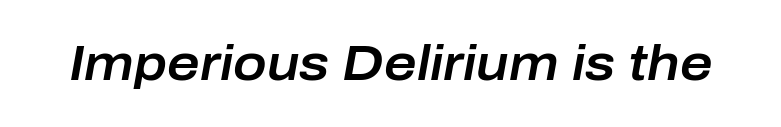
Q: Is the text italic (slanted)? A: Yes, it leans right by about 10 degrees.
Q: Is the text underlined? A: No.
Q: Is the spacing between letters normal or unusually wide? A: Normal.
Q: Width (condensed, normal, or wide)? A: Normal.
Q: Stroke contrast? A: Low.
Q: x-height? A: Medium.
Q: Monospaced? A: No.
